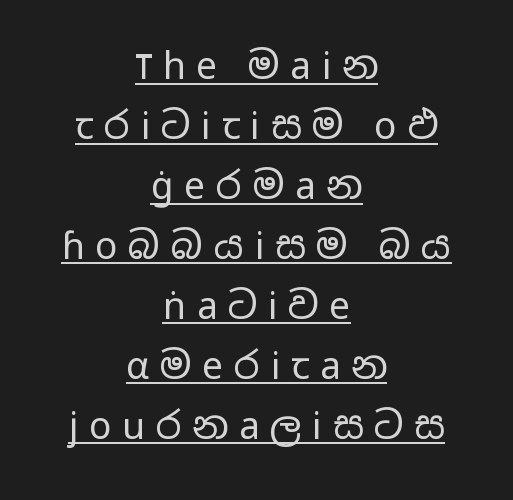
{"serif": "no", "italic": "no", "bold": "no", "weight": "regular", "width": "wide", "stroke_contrast": "low", "x_height": "medium", "monospaced": "no", "underline": "yes", "align": "center", "line_spacing": "normal", "line_spacing_ratio": 1.62, "letter_spacing": "wide", "letter_spacing_em": 0.29, "glyph_px": 37}
